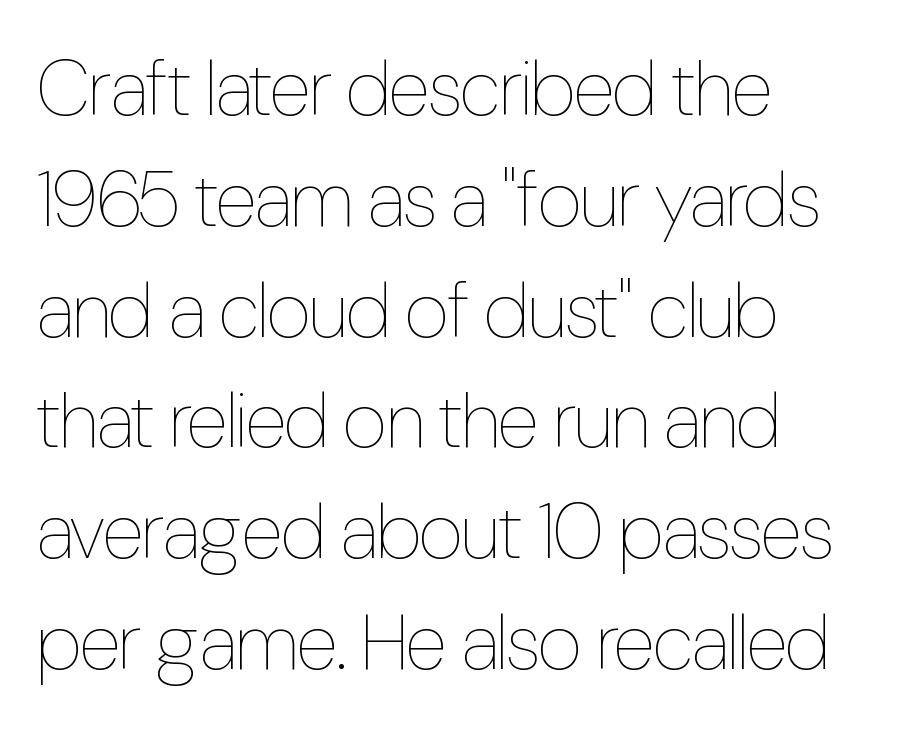
{"italic": "no", "bold": "no", "weight": "thin", "width": "condensed", "stroke_contrast": "low", "x_height": "medium", "monospaced": "no", "underline": "no", "align": "left", "line_spacing": "normal", "line_spacing_ratio": 1.42, "letter_spacing": "normal", "letter_spacing_em": 0.0, "glyph_px": 78}
